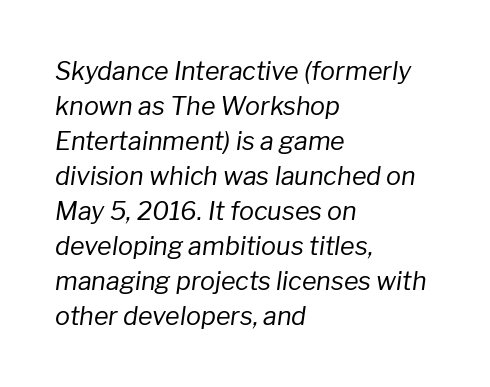
Q: Is the text bold? A: No.
Q: Is the text italic (slanted)? A: Yes, it leans right by about 8 degrees.
Q: Is the text underlined? A: No.
Q: How is the paragraph aligned? A: Left-aligned.
Q: Is the spacing between letters normal or unusually wide? A: Normal.
Q: Is the spacing between lines tight, normal or loose? A: Normal.
